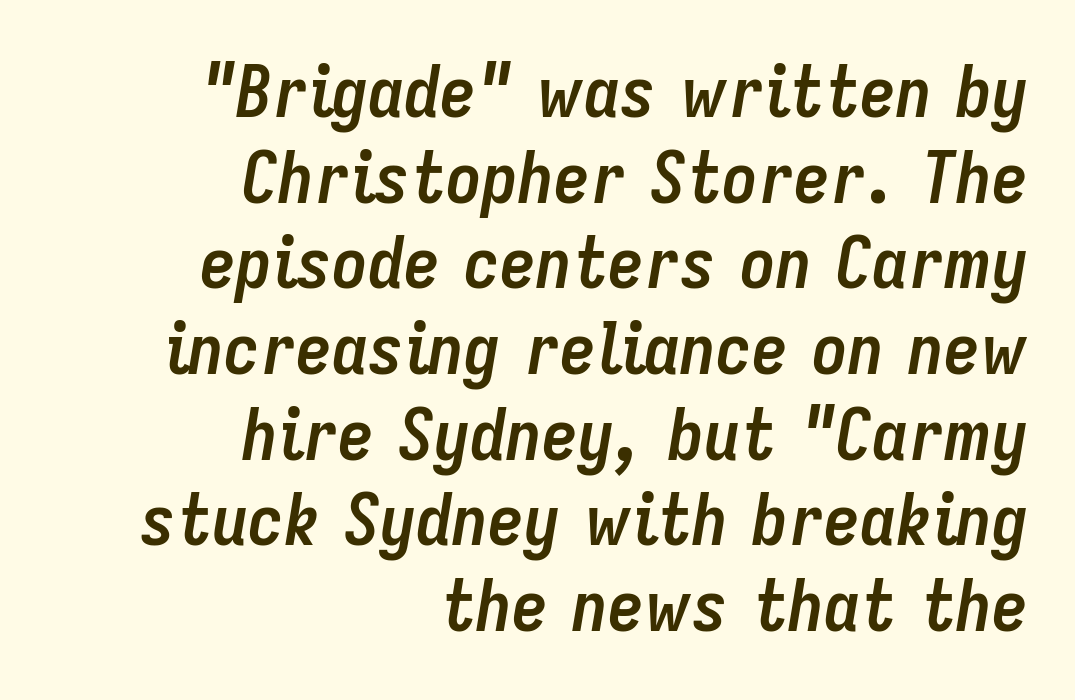
{"italic": "yes", "lean": "right", "slant_degrees": 9, "bold": "yes", "weight": "semibold", "width": "condensed", "stroke_contrast": "low", "x_height": "medium", "monospaced": "no", "underline": "no", "align": "right", "line_spacing_ratio": 1.19, "letter_spacing": "normal", "letter_spacing_em": 0.0, "glyph_px": 72}
